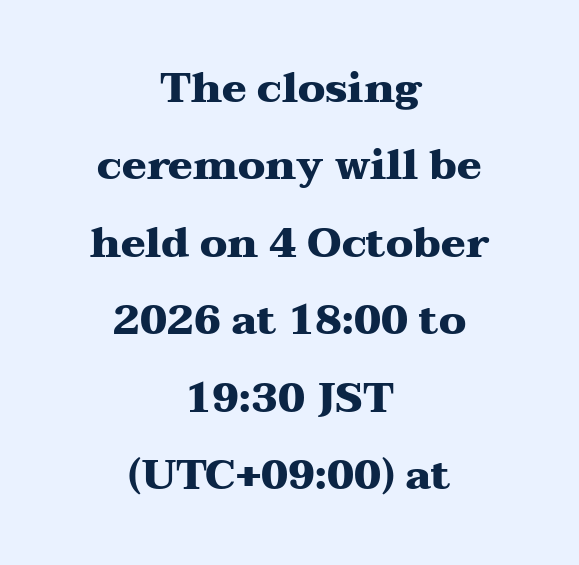
The image shows 41 px heavy, wide serif type, upright; set centered, line spacing 1.89x, normal letter spacing, not underlined; medium stroke contrast and a medium x-height.
